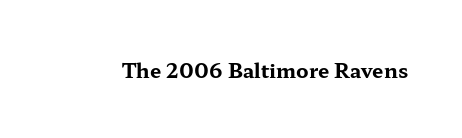
The image shows 20 px bold type, upright; set normal letter spacing, not underlined.
